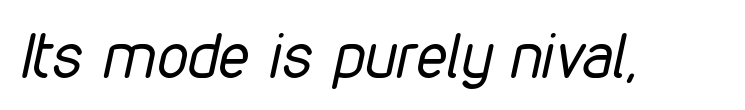
{"italic": "yes", "lean": "right", "slant_degrees": 12, "bold": "no", "weight": "regular", "width": "condensed", "stroke_contrast": "low", "x_height": "medium", "monospaced": "no", "underline": "no", "letter_spacing": "normal", "letter_spacing_em": 0.0, "glyph_px": 62}
